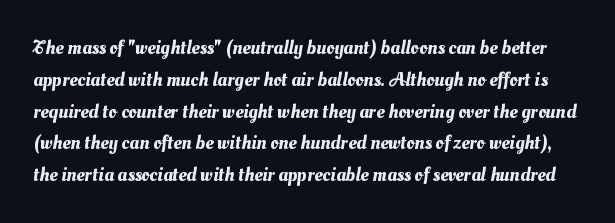
{"underline": "no", "line_spacing": "normal", "line_spacing_ratio": 1.59, "letter_spacing": "normal", "letter_spacing_em": 0.0, "glyph_px": 20}
